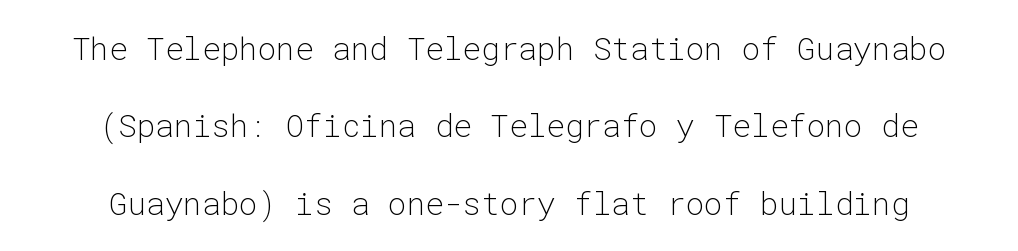
The space between consecutive lines is lavish. The area under the type is left untouched. Here the glyphs are tracked normally, forming tight word shapes. Line starts and ends both wander, symmetrically. Nope, no serifs anywhere on these letters. These lines were composed using upright roman letters.
